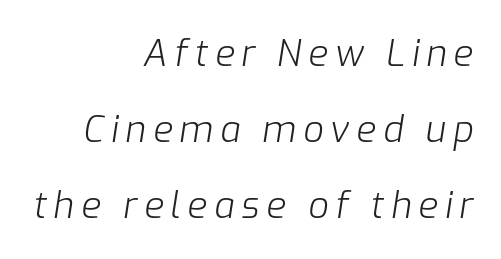
Q: Is the text bold? A: No.
Q: Is the text italic (slanted)? A: Yes, it leans right by about 9 degrees.
Q: Is the text underlined? A: No.
Q: How is the paragraph aligned? A: Right-aligned.
Q: Is the spacing between lines tight, normal or loose? A: Loose.
Q: Width (condensed, normal, or wide)? A: Normal.
Q: Stroke contrast? A: Low.
Q: x-height? A: Medium.
Q: Monospaced? A: No.
